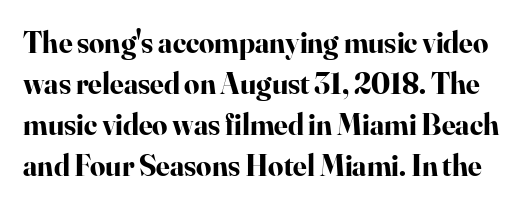
{"serif": "yes", "italic": "no", "bold": "yes", "weight": "bold", "width": "normal", "stroke_contrast": "high", "x_height": "small", "monospaced": "no", "underline": "no", "line_spacing": "normal", "line_spacing_ratio": 1.37, "letter_spacing": "normal", "letter_spacing_em": 0.0, "glyph_px": 30}
